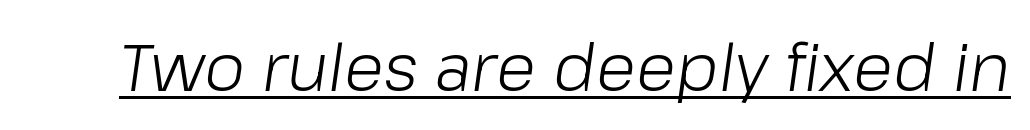
The image shows 66 px light type, italic (leaning right); set normal letter spacing, underlined; low stroke contrast and a medium x-height.
